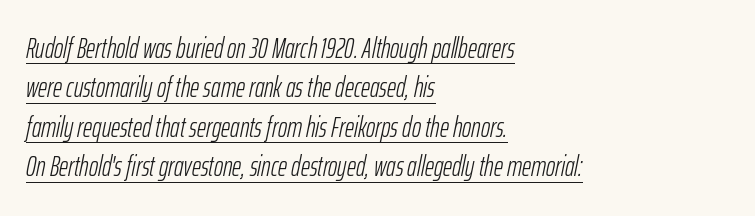
The image shows 28 px light, condensed type, italic (leaning right); set left-aligned, normal line spacing (1.41x), normal letter spacing, underlined; low stroke contrast and a medium x-height.
